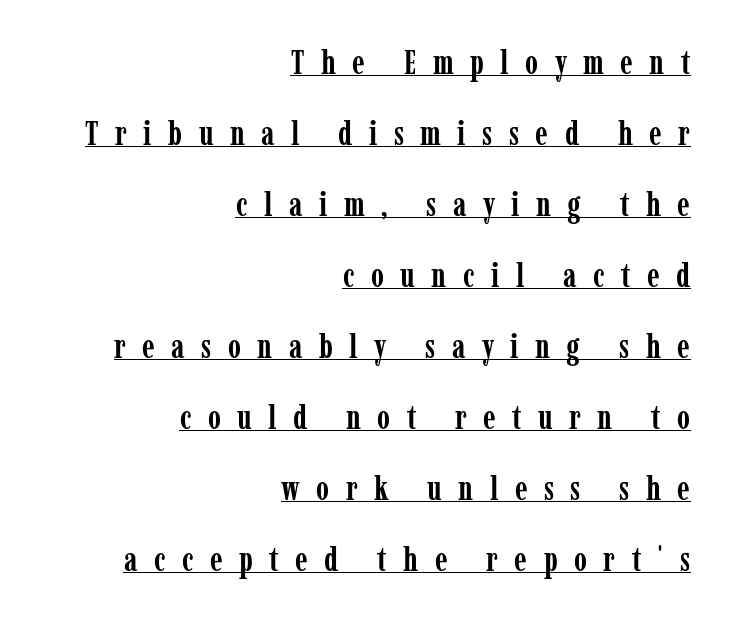
It's the straight-up-and-down kind of type. How are the letters spaced? Widely, with obvious added tracking. These lines are composed in type with serifs. A typesetter would call this proportional, since set widths differ per character. Where is the straight margin? On the right.
